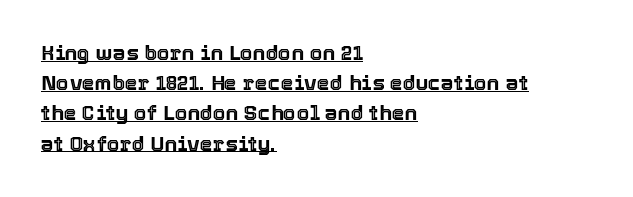
Q: Is the text italic (slanted)? A: No, it is upright.
Q: Is the text underlined? A: Yes.
Q: How is the paragraph aligned? A: Left-aligned.
Q: Is the spacing between letters normal or unusually wide? A: Normal.
Q: Is the spacing between lines tight, normal or loose? A: Normal.
